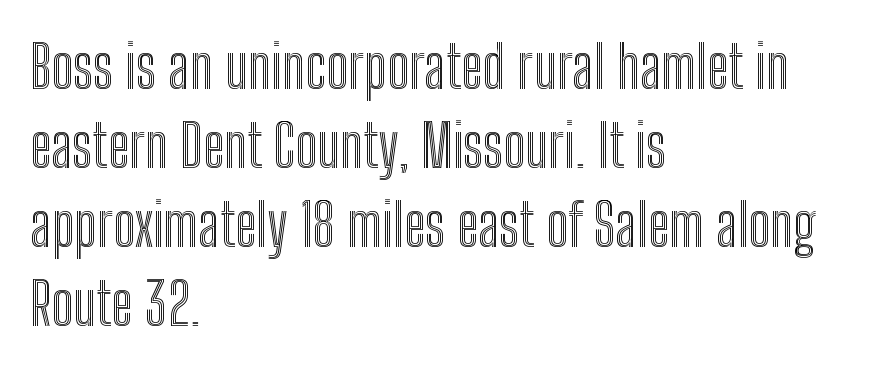
Q: Is the text italic (slanted)? A: No, it is upright.
Q: Is the text underlined? A: No.
Q: How is the paragraph aligned? A: Left-aligned.
Q: Is the spacing between letters normal or unusually wide? A: Normal.
Q: Is the spacing between lines tight, normal or loose? A: Normal.
Q: Width (condensed, normal, or wide)? A: Condensed.
Q: x-height? A: Medium.
Q: Monospaced? A: No.
